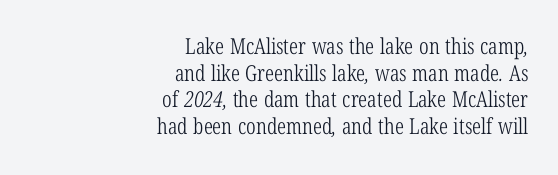
{"bold": "no", "underline": "no", "align": "right", "line_spacing_ratio": 1.21, "letter_spacing": "normal", "letter_spacing_em": 0.0, "glyph_px": 22}
